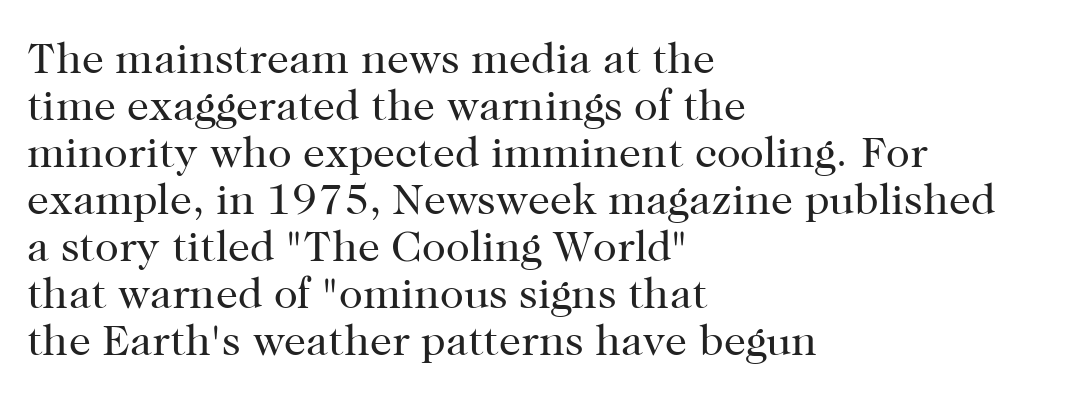
The image shows 44 px regular-weight serif type, upright; set left-aligned, tight line spacing (1.07x), normal letter spacing, not underlined; high stroke contrast and a medium x-height.
